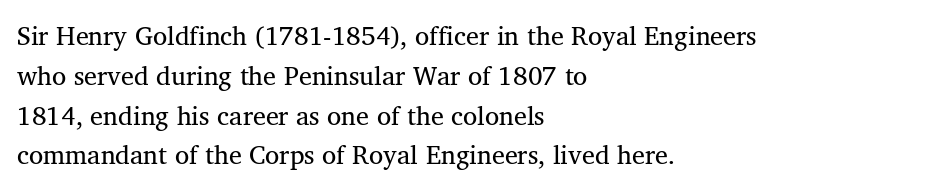
The image shows 26 px text type, upright; set left-aligned, normal line spacing (1.53x), normal letter spacing, not underlined.
